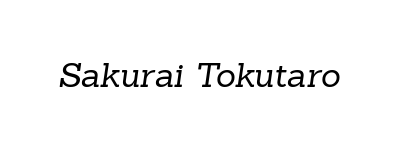
The image shows 34 px regular-weight serif type; set normal letter spacing, not underlined; low stroke contrast and a medium x-height.
